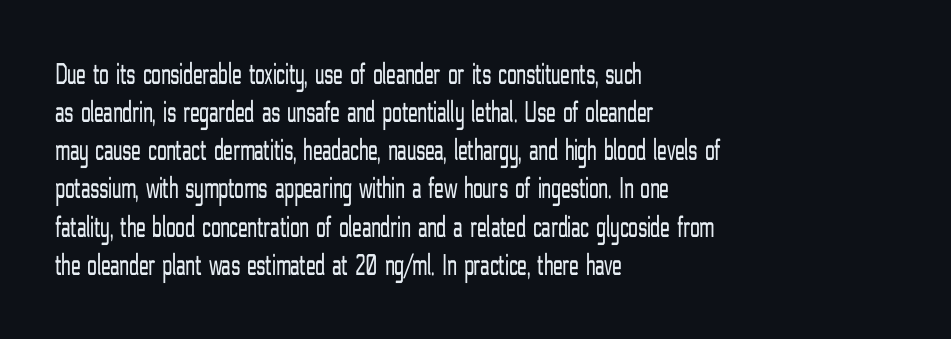
Q: Is the text bold? A: No.
Q: Is the text italic (slanted)? A: No, it is upright.
Q: Is the typeface a serif or a sans-serif typeface? A: Sans-serif.
Q: Is the text underlined? A: No.
Q: How is the paragraph aligned? A: Left-aligned.
Q: Is the spacing between letters normal or unusually wide? A: Normal.
Q: Width (condensed, normal, or wide)? A: Condensed.
Q: Stroke contrast? A: Low.
Q: x-height? A: Medium.
Q: Monospaced? A: No.
